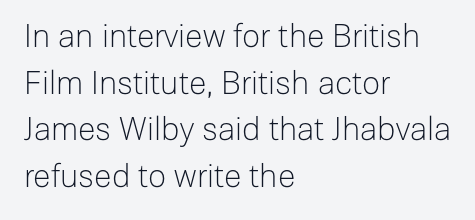
Note the varied advance widths — an 'i' is clearly narrower than an 'm'. One glance says typical: line gaps are just what's usual. The letters look calm and open, with moderate or lighter stems. The gaps between neighbouring characters are ordinary and unremarkable. This is sans-serif lettering, the kind often seen on screens and signage. Line starts are locked; line ends wander.
